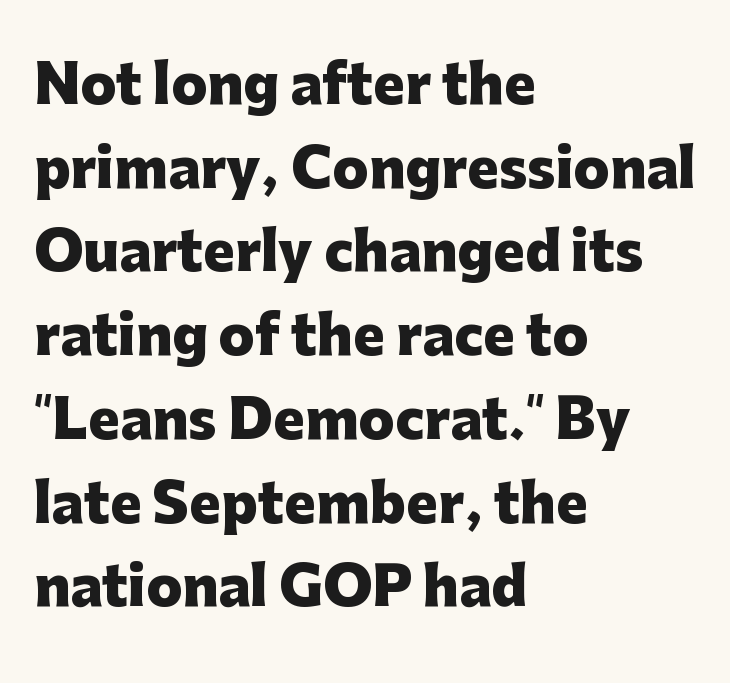
Q: Is the text bold? A: Yes.
Q: Is the text italic (slanted)? A: No, it is upright.
Q: Is the typeface a serif or a sans-serif typeface? A: Sans-serif.
Q: Is the text underlined? A: No.
Q: How is the paragraph aligned? A: Left-aligned.
Q: Is the spacing between letters normal or unusually wide? A: Normal.
Q: Is the spacing between lines tight, normal or loose? A: Normal.
Q: Width (condensed, normal, or wide)? A: Normal.
Q: Stroke contrast? A: Low.
Q: x-height? A: Medium.
Q: Monospaced? A: No.
